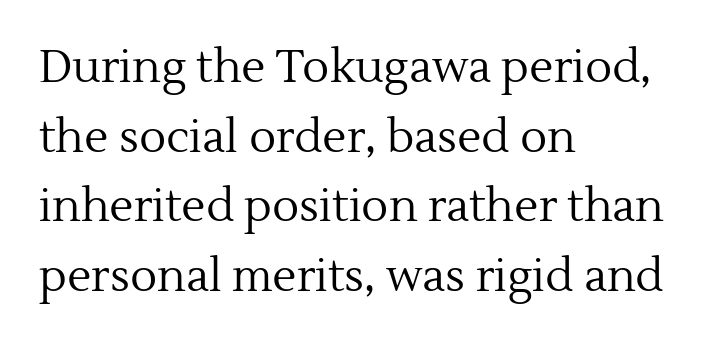
The image shows 45 px regular-weight serif type, upright; set left-aligned, normal line spacing (1.55x), normal letter spacing, not underlined; a medium x-height.
